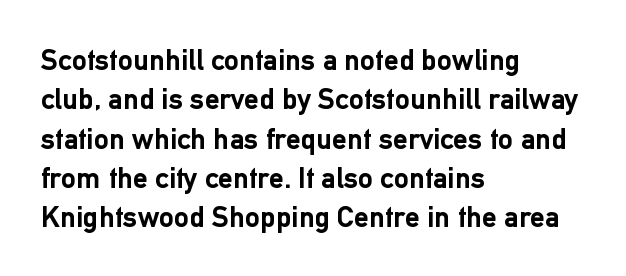
{"serif": "no", "italic": "no", "bold": "yes", "weight": "semibold", "width": "normal", "stroke_contrast": "low", "x_height": "medium", "monospaced": "no", "underline": "no", "align": "left", "line_spacing": "normal", "line_spacing_ratio": 1.31, "letter_spacing": "normal", "letter_spacing_em": 0.0, "glyph_px": 30}
